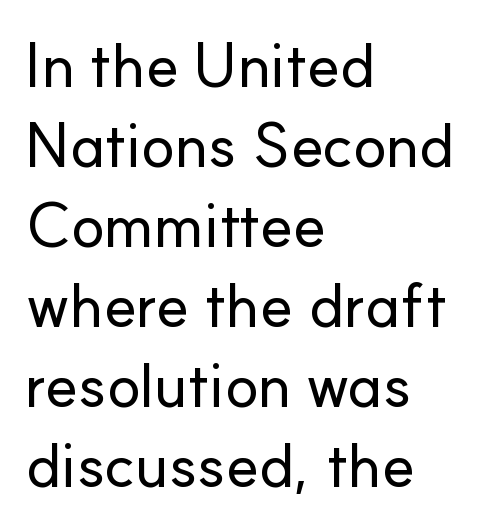
The image shows 62 px sans-serif type, upright; set left-aligned, normal line spacing (1.29x), normal letter spacing, not underlined; low stroke contrast and a small x-height.
